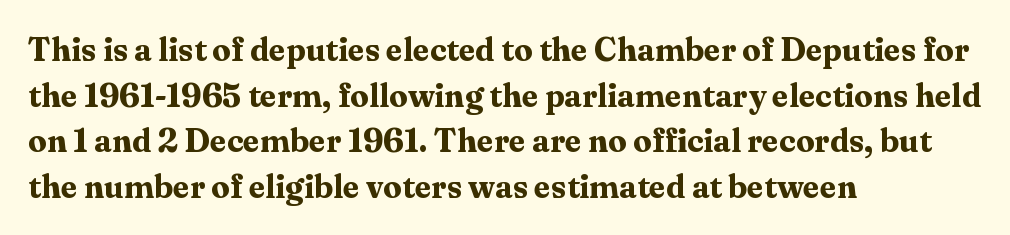
{"serif": "yes", "italic": "no", "bold": "yes", "weight": "bold", "width": "normal", "stroke_contrast": "medium", "x_height": "medium", "monospaced": "no", "underline": "no", "align": "left", "line_spacing": "normal", "line_spacing_ratio": 1.38, "letter_spacing": "normal", "letter_spacing_em": 0.0, "glyph_px": 33}
